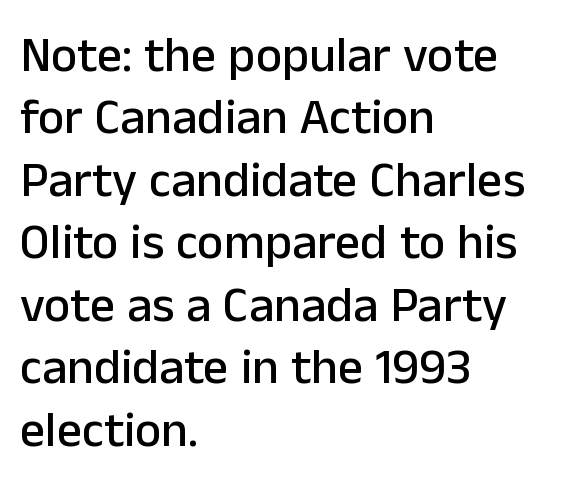
Q: Is the text italic (slanted)? A: No, it is upright.
Q: Is the typeface a serif or a sans-serif typeface? A: Sans-serif.
Q: Is the text underlined? A: No.
Q: How is the paragraph aligned? A: Left-aligned.
Q: Is the spacing between letters normal or unusually wide? A: Normal.
Q: Is the spacing between lines tight, normal or loose? A: Normal.
Q: Width (condensed, normal, or wide)? A: Normal.
Q: Stroke contrast? A: Low.
Q: x-height? A: Medium.
Q: Monospaced? A: No.
